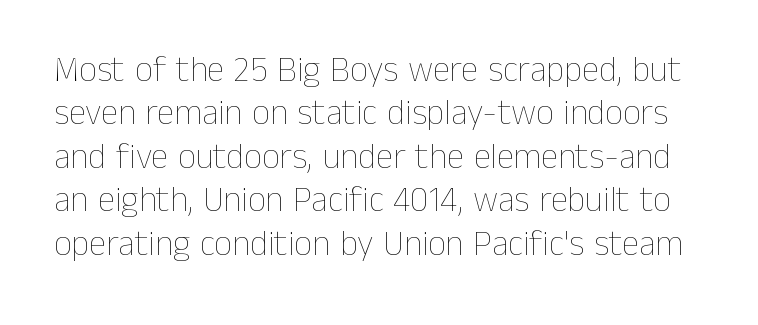
The image shows 35 px thin type, upright; set line spacing 1.24x, normal letter spacing, not underlined; low stroke contrast and a medium x-height.
